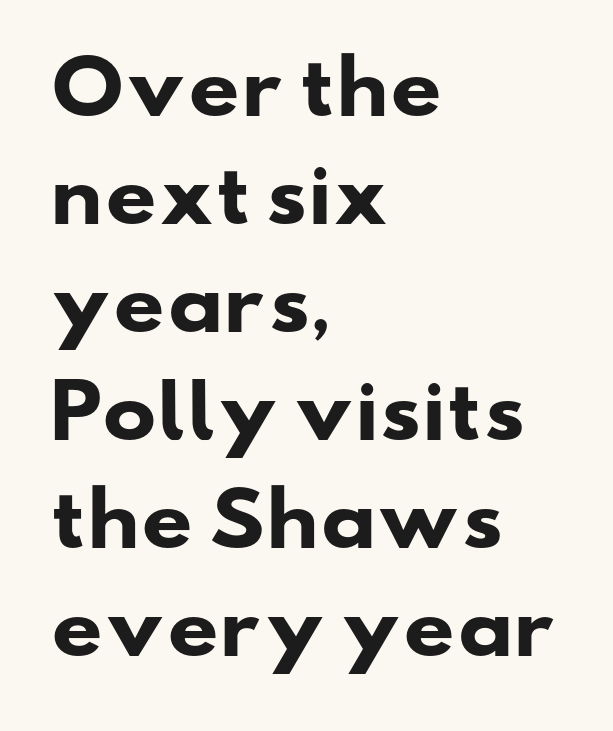
Q: Is the text bold? A: Yes.
Q: Is the typeface a serif or a sans-serif typeface? A: Sans-serif.
Q: Is the text underlined? A: No.
Q: How is the paragraph aligned? A: Left-aligned.
Q: Is the spacing between letters normal or unusually wide? A: Normal.
Q: Is the spacing between lines tight, normal or loose? A: Normal.
Q: Width (condensed, normal, or wide)? A: Wide.
Q: Stroke contrast? A: Low.
Q: x-height? A: Small.
Q: Monospaced? A: No.
